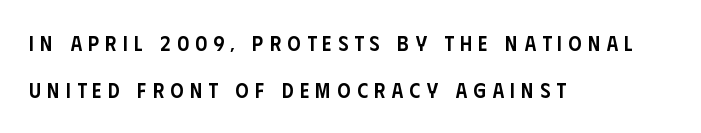
{"italic": "no", "bold": "semi", "underline": "no", "align": "left", "line_spacing": "loose", "line_spacing_ratio": 2.25, "letter_spacing": "wide", "letter_spacing_em": 0.3, "glyph_px": 21}
